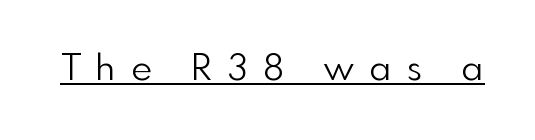
The image shows 36 px light sans-serif type, upright; set unusually wide letter spacing (+0.43 em), underlined; a small x-height.
